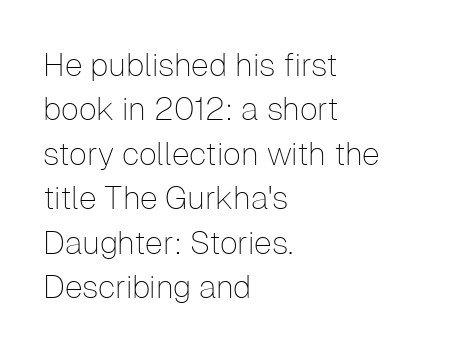
Q: Is the text bold? A: No.
Q: Is the text italic (slanted)? A: No, it is upright.
Q: Is the typeface a serif or a sans-serif typeface? A: Sans-serif.
Q: Is the text underlined? A: No.
Q: How is the paragraph aligned? A: Left-aligned.
Q: Is the spacing between letters normal or unusually wide? A: Normal.
Q: Is the spacing between lines tight, normal or loose? A: Normal.
Q: Width (condensed, normal, or wide)? A: Normal.
Q: Stroke contrast? A: Low.
Q: x-height? A: Medium.
Q: Monospaced? A: No.
